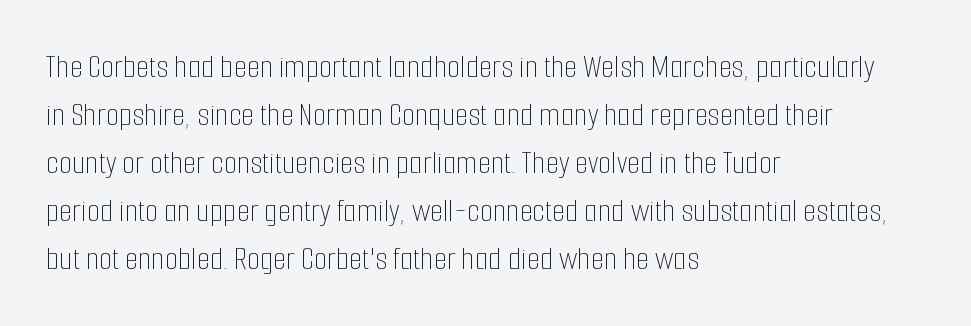
The image shows 34 px thin, condensed type, upright; set left-aligned, normal line spacing (1.41x), normal letter spacing, not underlined; low stroke contrast and a medium x-height.
